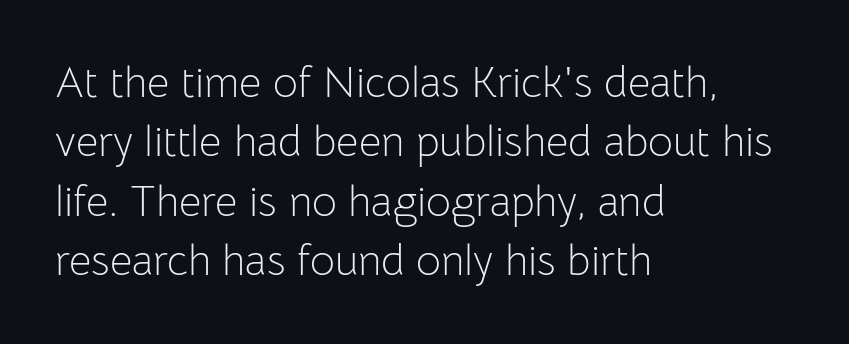
Q: Is the text bold? A: No.
Q: Is the text italic (slanted)? A: No, it is upright.
Q: Is the typeface a serif or a sans-serif typeface? A: Sans-serif.
Q: Is the text underlined? A: No.
Q: How is the paragraph aligned? A: Left-aligned.
Q: Is the spacing between letters normal or unusually wide? A: Normal.
Q: Is the spacing between lines tight, normal or loose? A: Normal.
Q: Width (condensed, normal, or wide)? A: Normal.
Q: Stroke contrast? A: Low.
Q: x-height? A: Medium.
Q: Monospaced? A: No.
